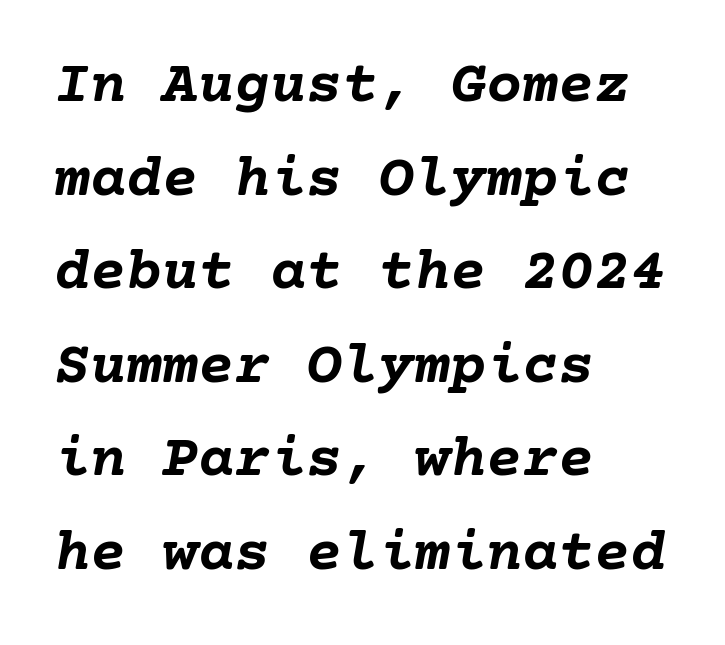
These lines carry a lot of weight — the face is fully bold. How would I describe the line gaps? Plain and ordinary. In terms of posture, this sample is oblique. The type is set solid horizontally, with unmodified tracking.
